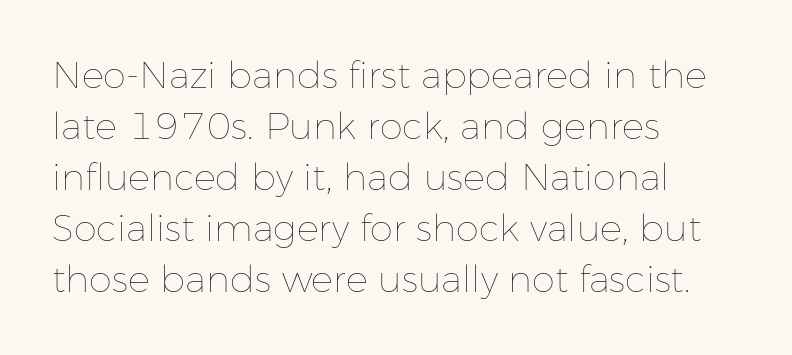
Q: Is the text bold? A: No.
Q: Is the text italic (slanted)? A: No, it is upright.
Q: Is the text underlined? A: No.
Q: How is the paragraph aligned? A: Left-aligned.
Q: Is the spacing between letters normal or unusually wide? A: Normal.
Q: Is the spacing between lines tight, normal or loose? A: Normal.
Q: Width (condensed, normal, or wide)? A: Normal.
Q: Stroke contrast? A: Low.
Q: x-height? A: Medium.
Q: Monospaced? A: No.
